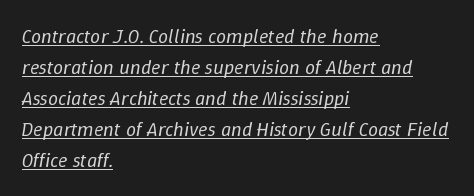
{"italic": "yes", "lean": "right", "slant_degrees": 9, "bold": "no", "underline": "yes", "align": "left", "line_spacing": "normal", "line_spacing_ratio": 1.55, "letter_spacing": "normal", "letter_spacing_em": 0.0, "glyph_px": 20}
